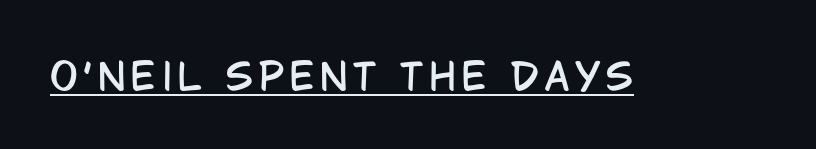
Is this a fixed-width face? No — the glyphs have proportional, varying widths. This rendering features underlined lettering. A roman cut, with each character standing at attention. This is sans-serif lettering, the kind often seen on screens and signage.
